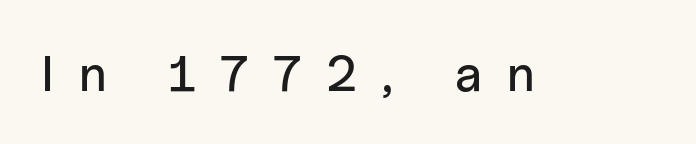
The image shows 51 px sans-serif type, upright; set unusually wide letter spacing (+0.49 em), not underlined; low stroke contrast and a medium x-height.
